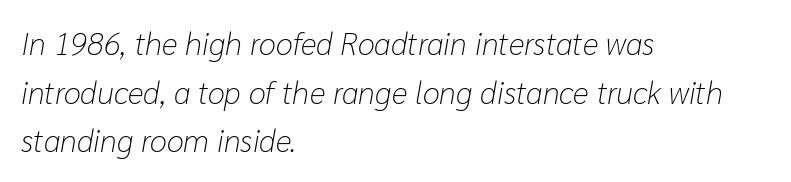
The image shows 31 px light type, italic (leaning right); set left-aligned, normal line spacing (1.57x), normal letter spacing, not underlined; low stroke contrast and a medium x-height.
